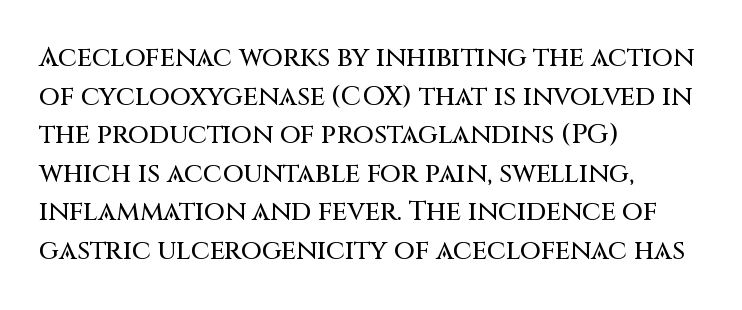
Q: Is the text italic (slanted)? A: No, it is upright.
Q: Is the text underlined? A: No.
Q: How is the paragraph aligned? A: Left-aligned.
Q: Is the spacing between letters normal or unusually wide? A: Normal.
Q: Is the spacing between lines tight, normal or loose? A: Normal.
